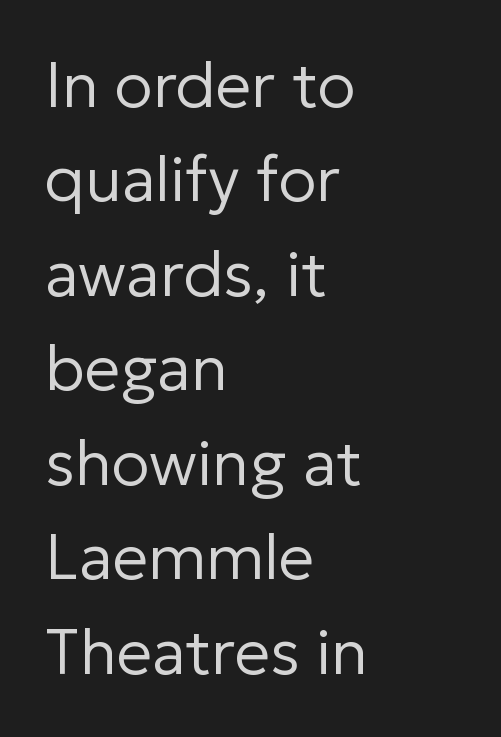
The image shows 63 px regular-weight sans-serif type, upright; set left-aligned, normal line spacing (1.5x), normal letter spacing, not underlined; low stroke contrast and a medium x-height.
